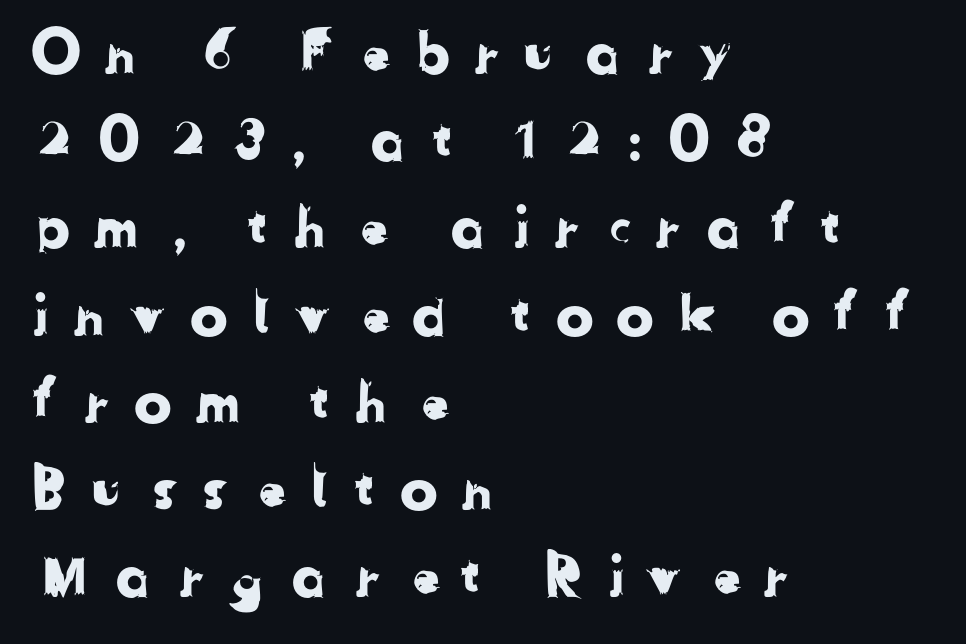
Q: Is the typeface a serif or a sans-serif typeface? A: Sans-serif.
Q: Is the text underlined? A: No.
Q: How is the paragraph aligned? A: Left-aligned.
Q: Is the spacing between letters normal or unusually wide? A: Unusually wide.
Q: Is the spacing between lines tight, normal or loose? A: Normal.
Q: Width (condensed, normal, or wide)? A: Normal.
Q: Stroke contrast? A: Low.
Q: x-height? A: Medium.
Q: Monospaced? A: No.
